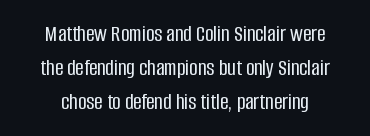
{"italic": "no", "underline": "no", "align": "center", "line_spacing": "normal", "line_spacing_ratio": 1.47, "letter_spacing": "normal", "letter_spacing_em": 0.0, "glyph_px": 23}
